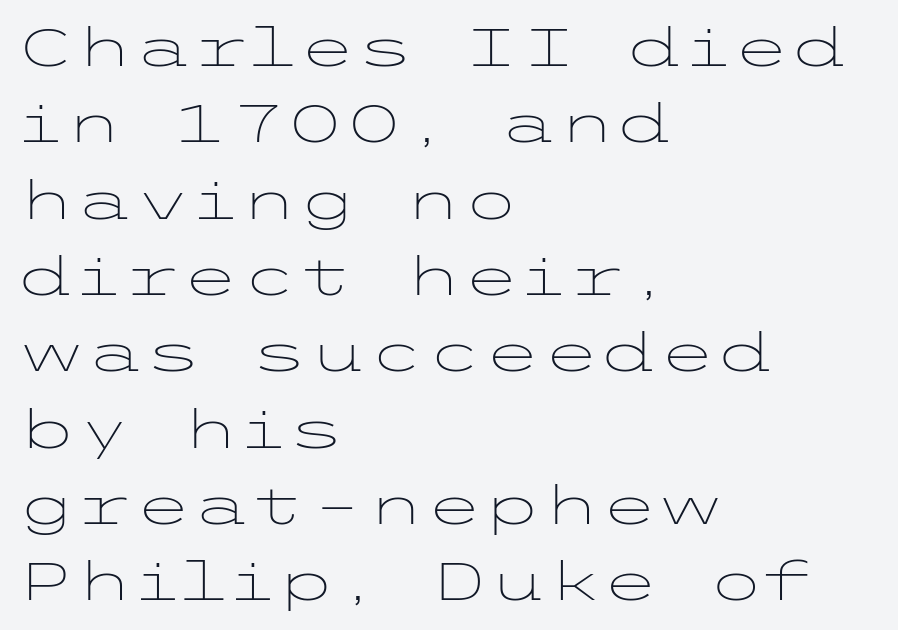
The image shows 53 px light, wide sans-serif type, upright; set left-aligned, normal line spacing (1.44x), normal letter spacing, not underlined; low stroke contrast and a medium x-height.
